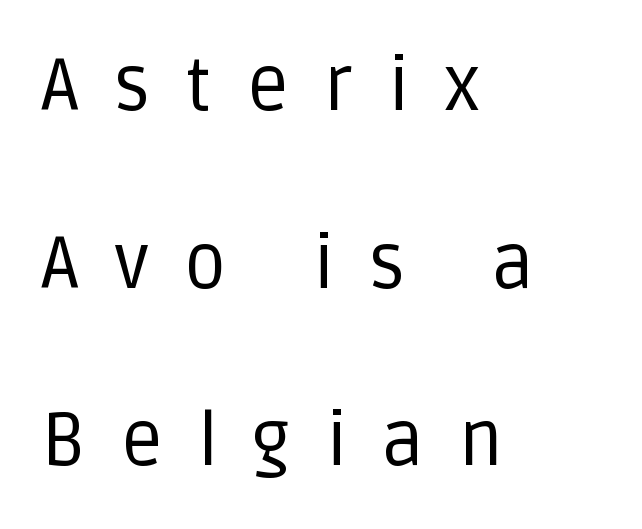
Stems and bowls with no extra thickness — not bold. A typesetter would mark this as roman, not italic. Bare-footed words on every line. The passage shown is typed in a proportional face where columns would drift.
